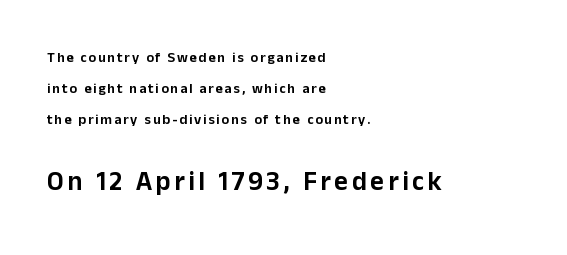
{"italic": "no", "underline": "no", "align": "left", "line_spacing": "loose", "line_spacing_ratio": 2.22, "larger_block": "second", "size_ratio": 1.93, "glyph_px": 27}
